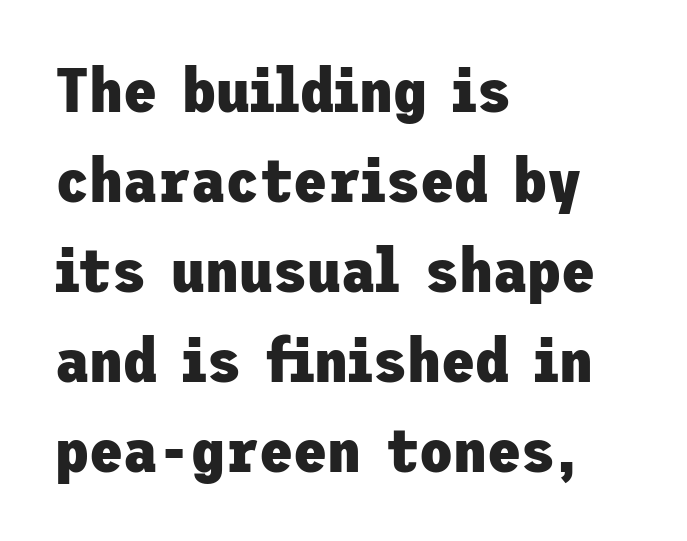
{"serif": "no", "italic": "no", "bold": "yes", "weight": "heavy", "width": "normal", "stroke_contrast": "low", "x_height": "medium", "underline": "no", "align": "left", "line_spacing": "normal", "line_spacing_ratio": 1.45, "letter_spacing": "normal", "letter_spacing_em": 0.0, "glyph_px": 62}
